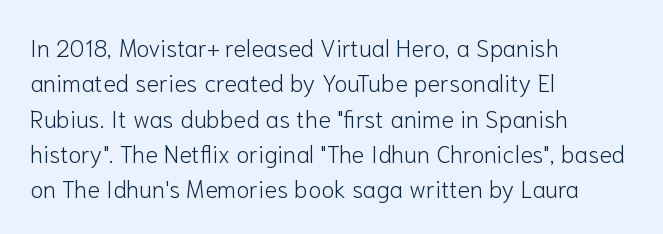
{"italic": "no", "bold": "no", "underline": "no", "align": "left", "line_spacing": "normal", "line_spacing_ratio": 1.47, "letter_spacing": "normal", "letter_spacing_em": 0.0, "glyph_px": 24}
